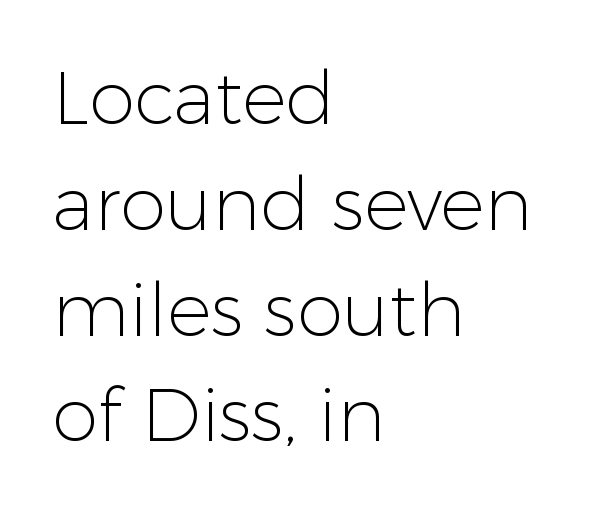
Is this a fixed-width face? No — the glyphs have proportional, varying widths. The passage shown is not underscored anywhere. In CSS terms this would be text-align: left. Vertically, the passage feels balanced, rows spaced as you'd expect. Stems and bowls with no extra thickness — not bold.
